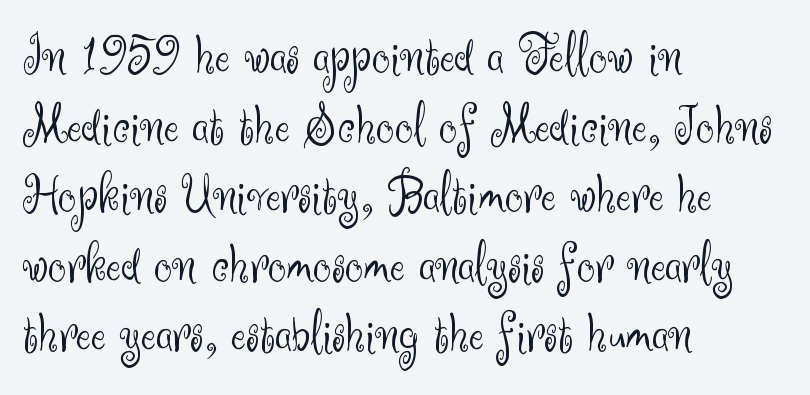
Q: Is the text bold? A: No.
Q: Is the text italic (slanted)? A: No, it is upright.
Q: Is the typeface a serif or a sans-serif typeface? A: Sans-serif.
Q: Is the text underlined? A: No.
Q: How is the paragraph aligned? A: Left-aligned.
Q: Is the spacing between letters normal or unusually wide? A: Normal.
Q: Width (condensed, normal, or wide)? A: Normal.
Q: Stroke contrast? A: Medium.
Q: x-height? A: Small.
Q: Monospaced? A: No.
